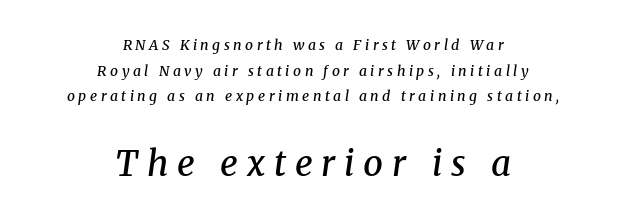
Q: Is the text bold? A: Semi-bold.
Q: Is the text italic (slanted)? A: Yes, it leans right by about 8 degrees.
Q: Is the typeface a serif or a sans-serif typeface? A: Serif.
Q: Is the text underlined? A: No.
Q: How is the paragraph aligned? A: Centered.
Q: Is the spacing between letters normal or unusually wide? A: Unusually wide.
Q: Which block of text is set in a larger size, the first (top) or the second (bottom)? A: The second (bottom) one.
Q: Width (condensed, normal, or wide)? A: Normal.
Q: Stroke contrast? A: Medium.
Q: x-height? A: Medium.
Q: Monospaced? A: No.
